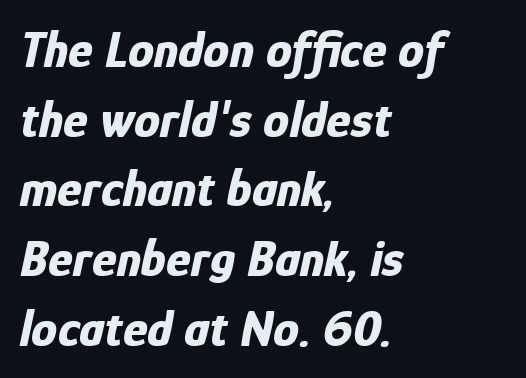
Q: Is the text bold? A: Yes.
Q: Is the text italic (slanted)? A: Yes, it leans right by about 12 degrees.
Q: Is the text underlined? A: No.
Q: How is the paragraph aligned? A: Left-aligned.
Q: Is the spacing between letters normal or unusually wide? A: Normal.
Q: Is the spacing between lines tight, normal or loose? A: Normal.
Q: Width (condensed, normal, or wide)? A: Condensed.
Q: Stroke contrast? A: Low.
Q: x-height? A: Medium.
Q: Monospaced? A: No.
